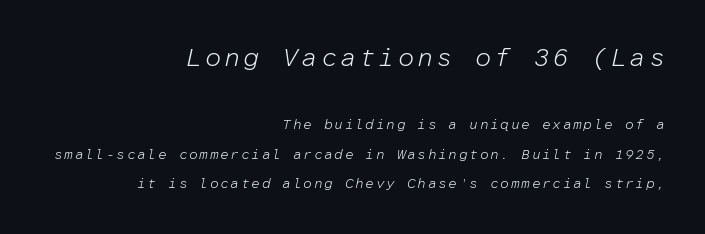
Q: Is the text bold? A: No.
Q: Is the text italic (slanted)? A: Yes, it leans right by about 12 degrees.
Q: Is the text underlined? A: No.
Q: How is the paragraph aligned? A: Right-aligned.
Q: Is the spacing between lines tight, normal or loose? A: Loose.
Q: Which block of text is set in a larger size, the first (top) or the second (bottom)? A: The first (top) one.
